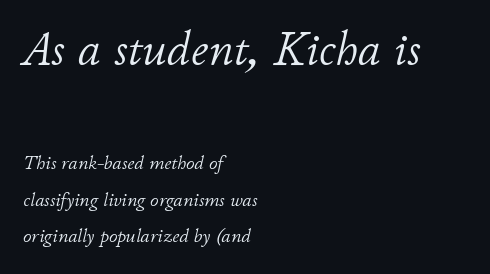
The vertical gap from one line to the next is large. Yep, that's italic — everything's leaning. Layout note: lines flush left. The passage shown is typed in a proportional face where columns would drift.
